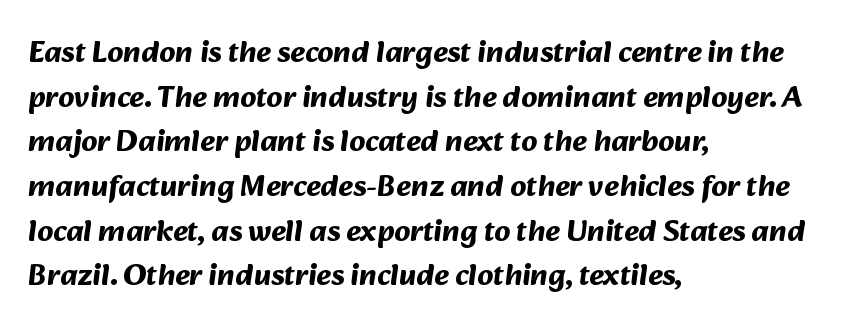
The image shows 31 px bold sans-serif type; set left-aligned, normal line spacing (1.44x), normal letter spacing, not underlined; medium stroke contrast and a medium x-height.
